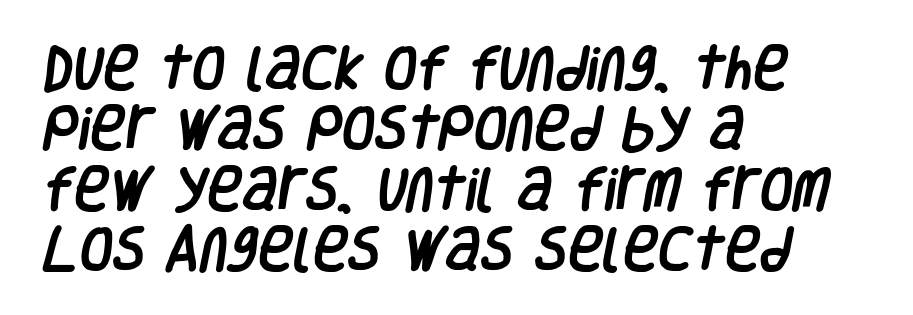
Q: Is the typeface a serif or a sans-serif typeface? A: Sans-serif.
Q: Is the text underlined? A: No.
Q: How is the paragraph aligned? A: Left-aligned.
Q: Is the spacing between letters normal or unusually wide? A: Normal.
Q: Is the spacing between lines tight, normal or loose? A: Normal.
Q: Width (condensed, normal, or wide)? A: Condensed.
Q: Stroke contrast? A: Low.
Q: x-height? A: Large.
Q: Monospaced? A: No.
